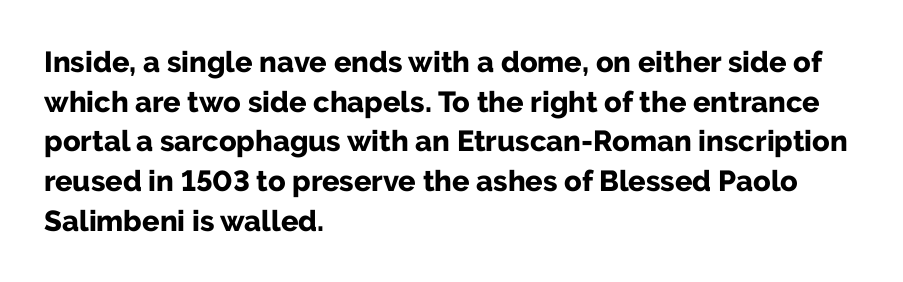
This rendering leaves character spacing at its baseline value. If you drew a ruler down the left edge, every line would touch it. What kind of face is this? One without serifs — a sans. Character widths vary here, with narrow letters taking less room than wide ones. This rendering features lettering with no underline.
